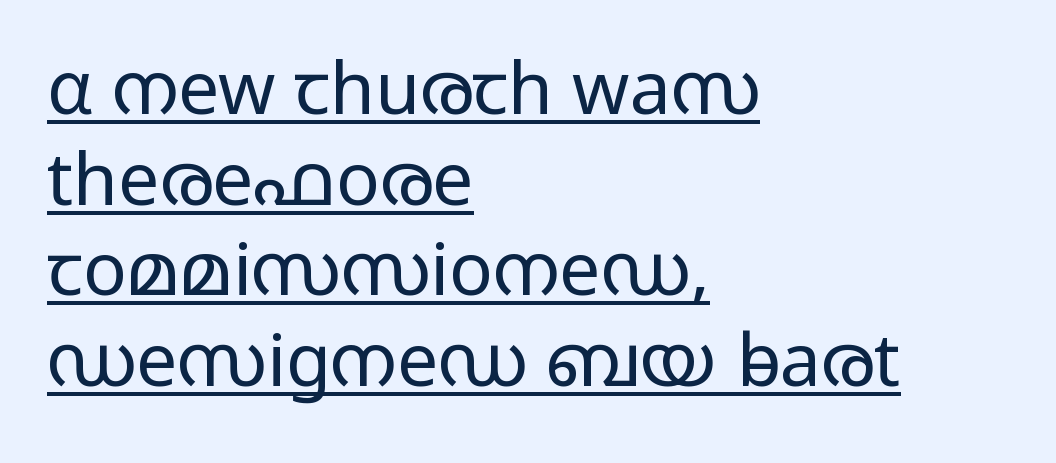
Q: Is the text bold? A: No.
Q: Is the text italic (slanted)? A: No, it is upright.
Q: Is the typeface a serif or a sans-serif typeface? A: Sans-serif.
Q: Is the text underlined? A: Yes.
Q: How is the paragraph aligned? A: Left-aligned.
Q: Is the spacing between letters normal or unusually wide? A: Normal.
Q: Width (condensed, normal, or wide)? A: Wide.
Q: Stroke contrast? A: Low.
Q: x-height? A: Medium.
Q: Monospaced? A: No.
